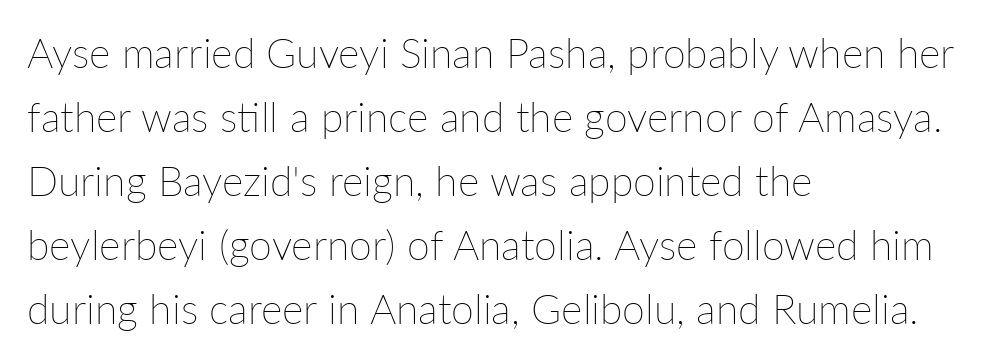
Note the varied advance widths — an 'i' is clearly narrower than an 'm'. The rag falls on the right side of this text block. The font's upright variant was chosen for this text. Observe the ordinary spacing: letters are neighbours, not strangers. A light-to-regular cut is what we see here. In terms of leading, this rendering sits right in the middle.
